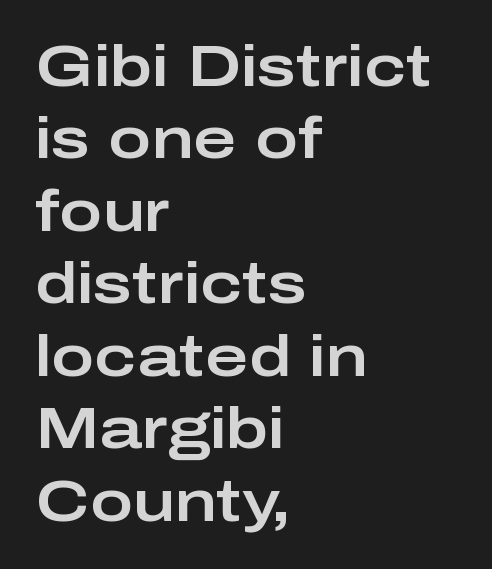
Q: Is the text italic (slanted)? A: No, it is upright.
Q: Is the typeface a serif or a sans-serif typeface? A: Sans-serif.
Q: Is the text underlined? A: No.
Q: How is the paragraph aligned? A: Left-aligned.
Q: Is the spacing between letters normal or unusually wide? A: Normal.
Q: Is the spacing between lines tight, normal or loose? A: Normal.
Q: Width (condensed, normal, or wide)? A: Wide.
Q: Stroke contrast? A: Low.
Q: x-height? A: Medium.
Q: Monospaced? A: No.
